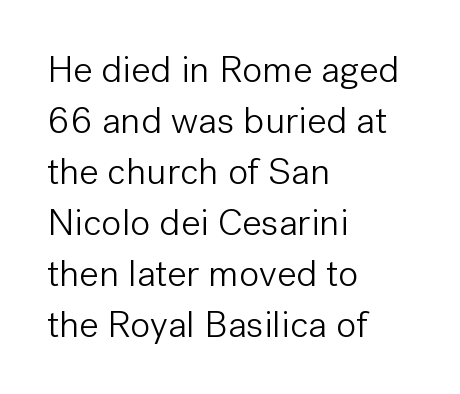
This rendering features lettering with no underline. A typesetter would call this proportional, since set widths differ per character. Check where the strokes stop: nothing finishes them off — pure sans. Typeset ragged right — the left edge is the straight one. In terms of leading, this rendering sits right in the middle. The strokes are not fattened; the text isn't bold.
